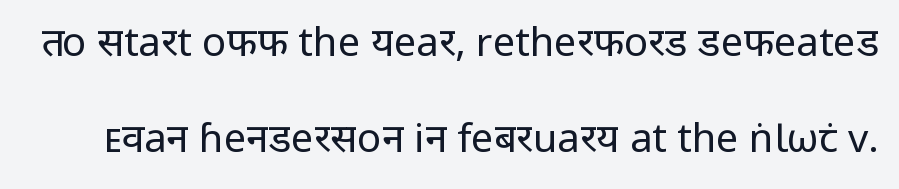
{"serif": "no", "italic": "no", "bold": "no", "weight": "regular", "width": "normal", "stroke_contrast": "low", "x_height": "medium", "monospaced": "no", "underline": "no", "line_spacing": "loose", "line_spacing_ratio": 2.39, "letter_spacing": "normal", "letter_spacing_em": 0.0, "glyph_px": 40}
